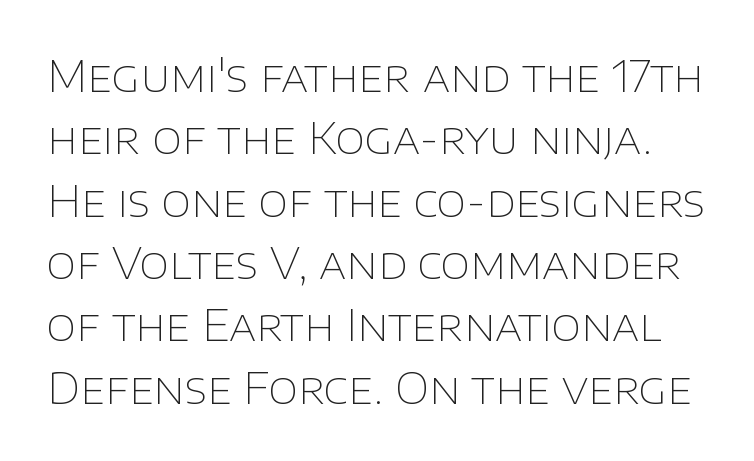
No feet cap the strokes, marking this as sans-serif type. Spacing verdict: proportional, widths tailored to each character. Notice how descenders clear the ascenders below comfortably — that's standard leading. Every stem runs plumb, perpendicular to the baseline.
